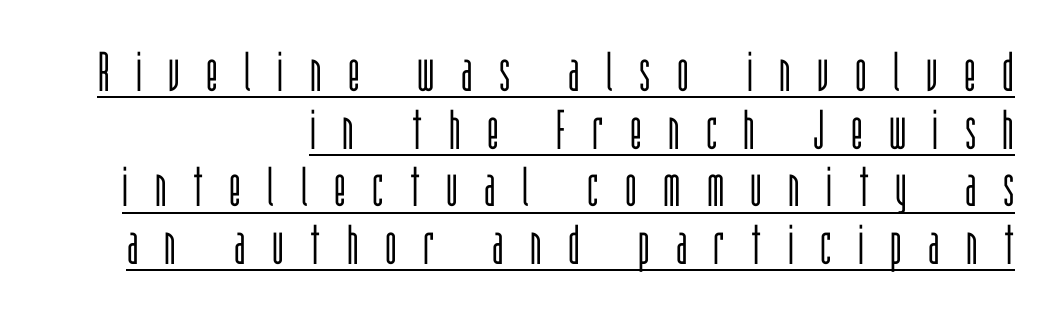
Q: Is the text bold? A: No.
Q: Is the text italic (slanted)? A: No, it is upright.
Q: Is the typeface a serif or a sans-serif typeface? A: Sans-serif.
Q: Is the text underlined? A: Yes.
Q: How is the paragraph aligned? A: Right-aligned.
Q: Is the spacing between letters normal or unusually wide? A: Unusually wide.
Q: Is the spacing between lines tight, normal or loose? A: Tight.
Q: Width (condensed, normal, or wide)? A: Condensed.
Q: Stroke contrast? A: Low.
Q: x-height? A: Large.
Q: Monospaced? A: No.
